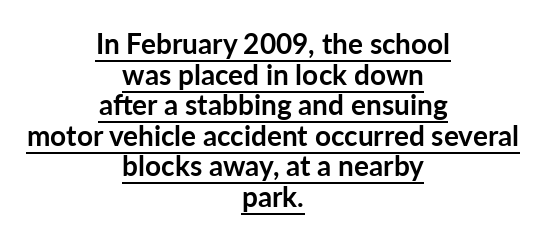
Q: Is the text bold? A: Yes.
Q: Is the text italic (slanted)? A: No, it is upright.
Q: Is the typeface a serif or a sans-serif typeface? A: Sans-serif.
Q: Is the text underlined? A: Yes.
Q: How is the paragraph aligned? A: Centered.
Q: Is the spacing between letters normal or unusually wide? A: Normal.
Q: Is the spacing between lines tight, normal or loose? A: Tight.
Q: Width (condensed, normal, or wide)? A: Normal.
Q: Stroke contrast? A: Low.
Q: x-height? A: Medium.
Q: Monospaced? A: No.
